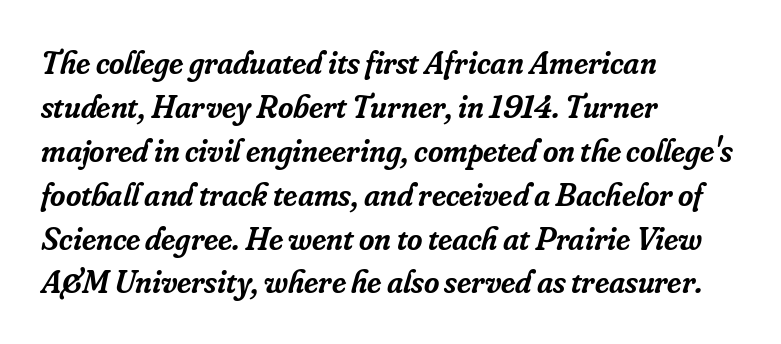
Q: Is the text bold? A: Semi-bold.
Q: Is the text italic (slanted)? A: Yes, it leans right by about 16 degrees.
Q: Is the typeface a serif or a sans-serif typeface? A: Serif.
Q: Is the text underlined? A: No.
Q: How is the paragraph aligned? A: Left-aligned.
Q: Is the spacing between letters normal or unusually wide? A: Normal.
Q: Is the spacing between lines tight, normal or loose? A: Normal.
Q: Width (condensed, normal, or wide)? A: Normal.
Q: Stroke contrast? A: Low.
Q: x-height? A: Small.
Q: Monospaced? A: No.
